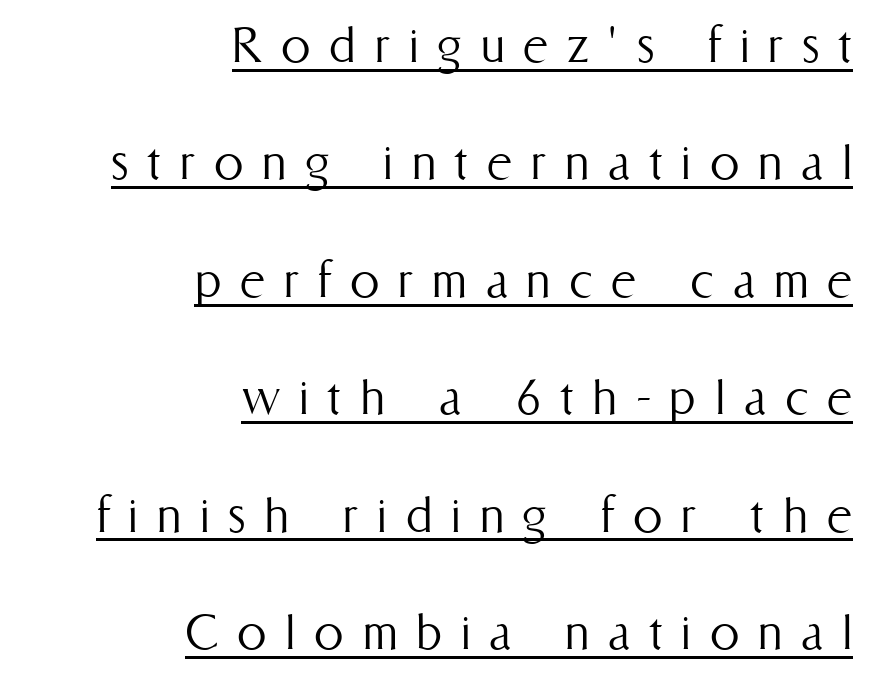
{"italic": "no", "bold": "no", "weight": "light", "width": "condensed", "stroke_contrast": "medium", "x_height": "medium", "monospaced": "no", "underline": "yes", "align": "right", "line_spacing": "loose", "line_spacing_ratio": 1.99, "letter_spacing": "wide", "letter_spacing_em": 0.32, "glyph_px": 59}
